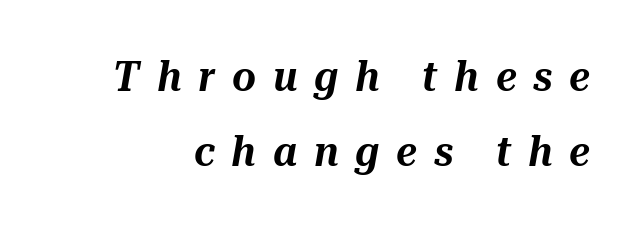
Do the characters align in a grid? No, the font is proportional. Honestly, there is no underline to notice here at all. The type is letterspaced generously, with wide tracking. Posture: slanted.
